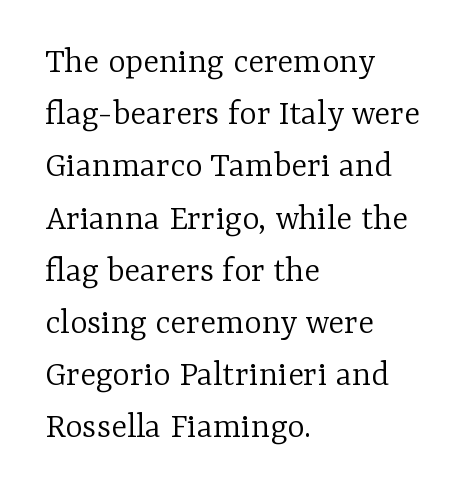
The image shows 37 px light serif type, upright; set left-aligned, normal line spacing (1.41x), normal letter spacing, not underlined; low stroke contrast and a medium x-height.
